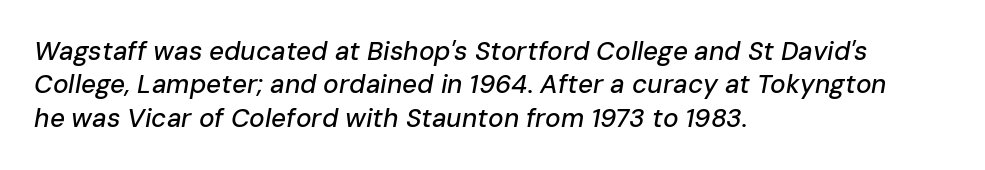
{"italic": "yes", "lean": "right", "slant_degrees": 10, "underline": "no", "align": "left", "line_spacing": "normal", "line_spacing_ratio": 1.28, "letter_spacing": "normal", "letter_spacing_em": 0.0, "glyph_px": 26}
